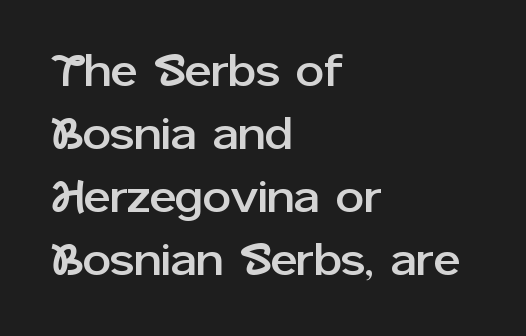
The area under the type is left untouched. This sample has the flowing, uneven cadence of proportional lettering. Observe the absence of serifs on each vertical stroke in this sample. The lettering stays uniformly vertical, giving the passage a roman look. The block of text has a typical density, with ordinary space between rows.
